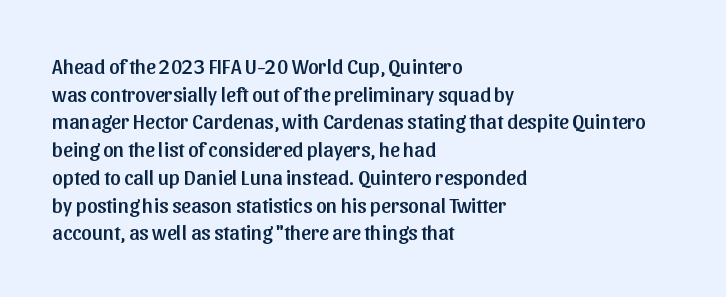
Q: Is the text italic (slanted)? A: No, it is upright.
Q: Is the text underlined? A: No.
Q: How is the paragraph aligned? A: Left-aligned.
Q: Is the spacing between letters normal or unusually wide? A: Normal.
Q: Is the spacing between lines tight, normal or loose? A: Normal.
